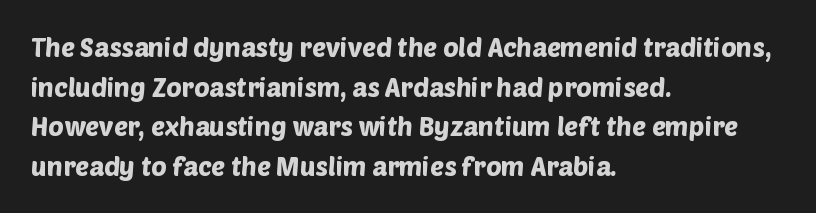
The passage shown is not underscored anywhere. Regarding leading, the lines here are spaced in the standard way. Line starts are locked; line ends wander. No extra tracking has been applied to these lines.
